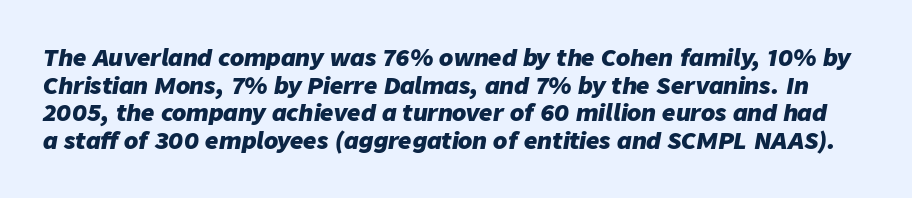
The gap between lines stays unmarked. Style check: oblique. Weight: bold. This rendering leaves character spacing at its baseline value.
